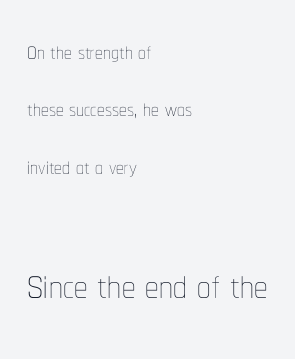
{"italic": "no", "bold": "no", "weight": "thin", "width": "condensed", "stroke_contrast": "low", "x_height": "medium", "monospaced": "no", "underline": "no", "align": "left", "line_spacing_ratio": 1.85, "letter_spacing": "normal", "letter_spacing_em": 0.0, "larger_block": "second", "size_ratio": 1.74, "glyph_px": 54}
